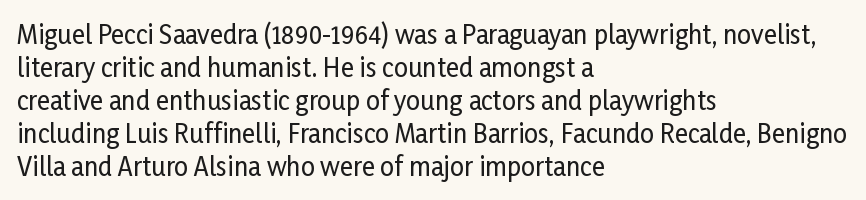
Q: Is the text italic (slanted)? A: No, it is upright.
Q: Is the text underlined? A: No.
Q: How is the paragraph aligned? A: Left-aligned.
Q: Is the spacing between letters normal or unusually wide? A: Normal.
Q: Is the spacing between lines tight, normal or loose? A: Normal.
